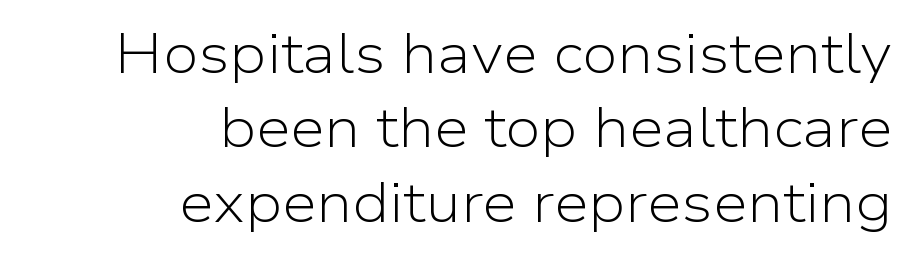
The image shows 56 px light sans-serif type, upright; set right-aligned, normal line spacing (1.33x), normal letter spacing, not underlined; low stroke contrast and a medium x-height.
